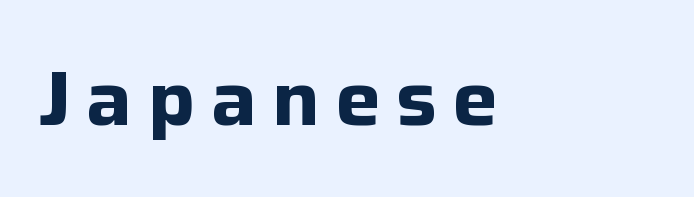
Each letter keeps its own natural width here, so spacing adapts to shape. Stroke terminals: plain, sans-serif. Descenders are the only things crossing below the line. Is the type bold? Yes — the strokes are clearly thick and heavy. The letters are spread apart with noticeably loose tracking.
